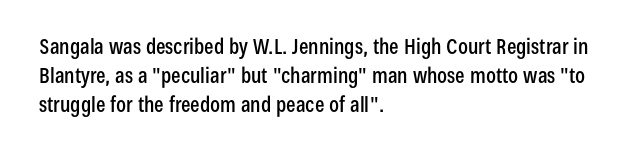
The image shows 21 px text type, upright; set left-aligned, normal line spacing (1.37x), normal letter spacing, not underlined.
